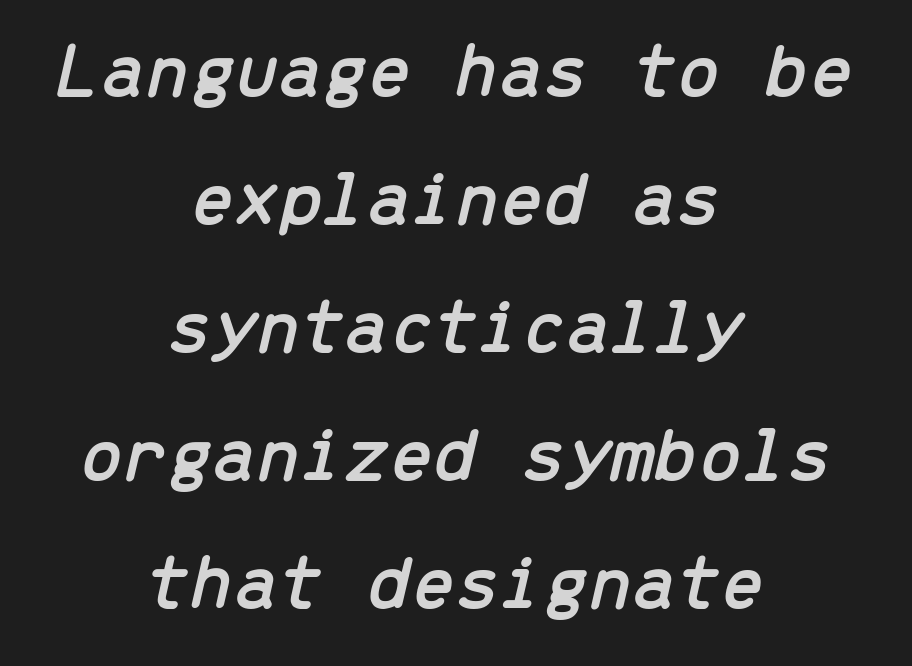
{"italic": "yes", "lean": "right", "slant_degrees": 13, "width": "normal", "stroke_contrast": "low", "x_height": "medium", "monospaced": "yes", "underline": "no", "align": "center", "line_spacing": "normal", "line_spacing_ratio": 1.62, "letter_spacing": "normal", "letter_spacing_em": 0.0, "glyph_px": 79}
